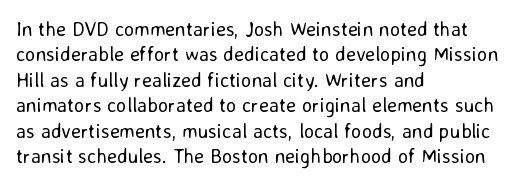
Q: Is the text bold? A: No.
Q: Is the text italic (slanted)? A: No, it is upright.
Q: Is the text underlined? A: No.
Q: How is the paragraph aligned? A: Left-aligned.
Q: Is the spacing between letters normal or unusually wide? A: Normal.
Q: Is the spacing between lines tight, normal or loose? A: Normal.
